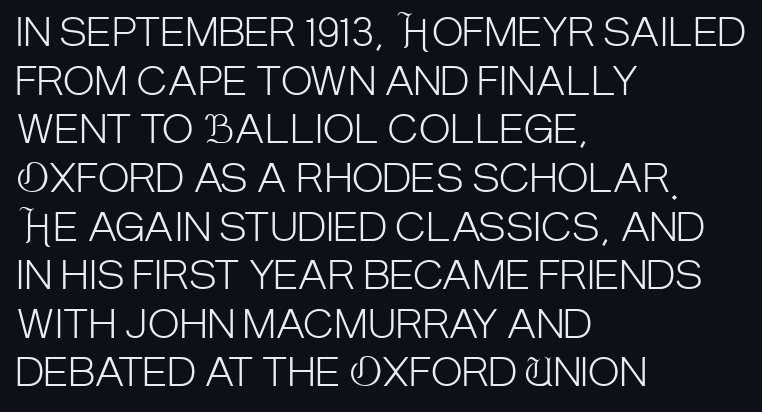
{"serif": "no", "italic": "no", "bold": "no", "weight": "light", "width": "condensed", "stroke_contrast": "low", "x_height": "large", "monospaced": "no", "underline": "no", "align": "left", "line_spacing": "normal", "line_spacing_ratio": 1.28, "letter_spacing": "normal", "letter_spacing_em": 0.0, "glyph_px": 38}
